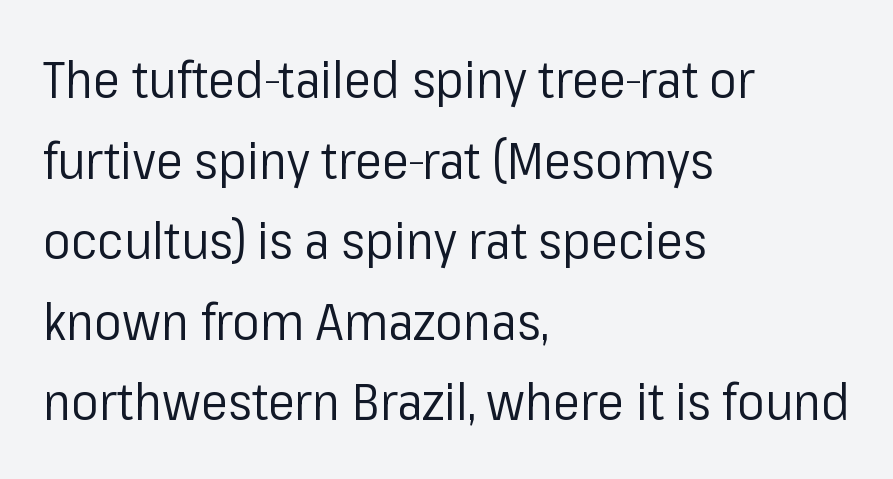
Q: Is the text bold? A: No.
Q: Is the text italic (slanted)? A: No, it is upright.
Q: Is the typeface a serif or a sans-serif typeface? A: Sans-serif.
Q: Is the text underlined? A: No.
Q: How is the paragraph aligned? A: Left-aligned.
Q: Is the spacing between letters normal or unusually wide? A: Normal.
Q: Is the spacing between lines tight, normal or loose? A: Normal.
Q: Width (condensed, normal, or wide)? A: Normal.
Q: Stroke contrast? A: Low.
Q: x-height? A: Medium.
Q: Monospaced? A: No.
